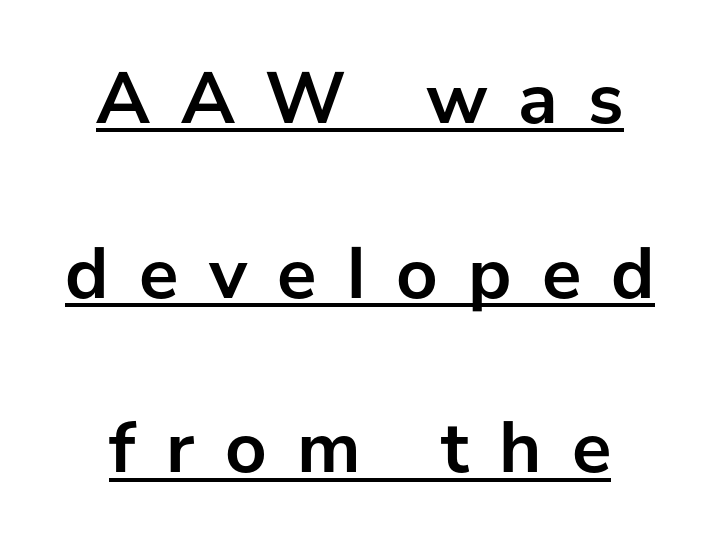
The image shows 74 px semibold sans-serif type, upright; set centered, loose line spacing (2.36x), unusually wide letter spacing (+0.41 em), underlined; low stroke contrast and a medium x-height.
